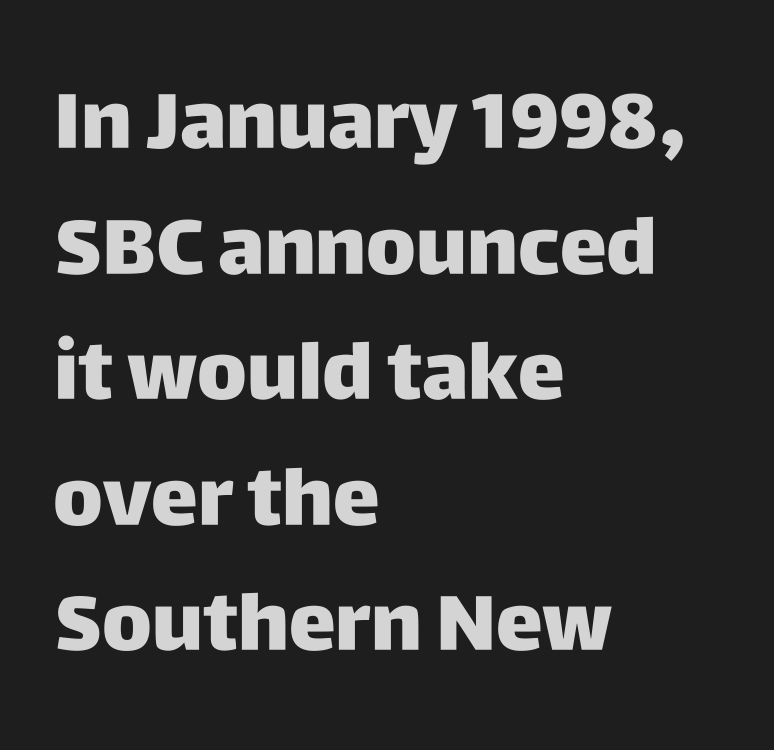
The image shows 79 px heavy sans-serif type, upright; set left-aligned, normal line spacing (1.59x), normal letter spacing, not underlined; low stroke contrast and a large x-height.
